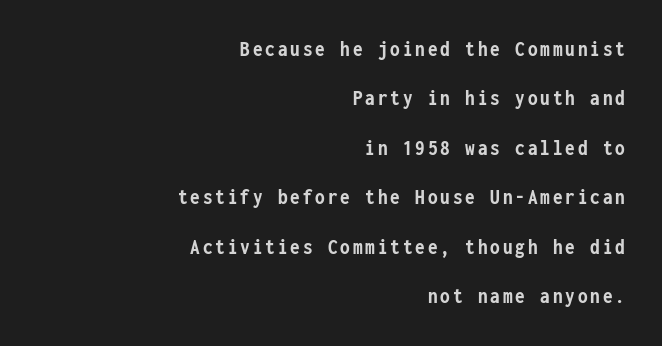
The typesetter chose a ragged-left arrangement here. This block would shrink considerably if given ordinary leading; it's expanded now. Posture: vertical. I'd describe the lettering as bold — thick and assertive. The glyphs are unaccompanied by any horizontal stroke below them.
